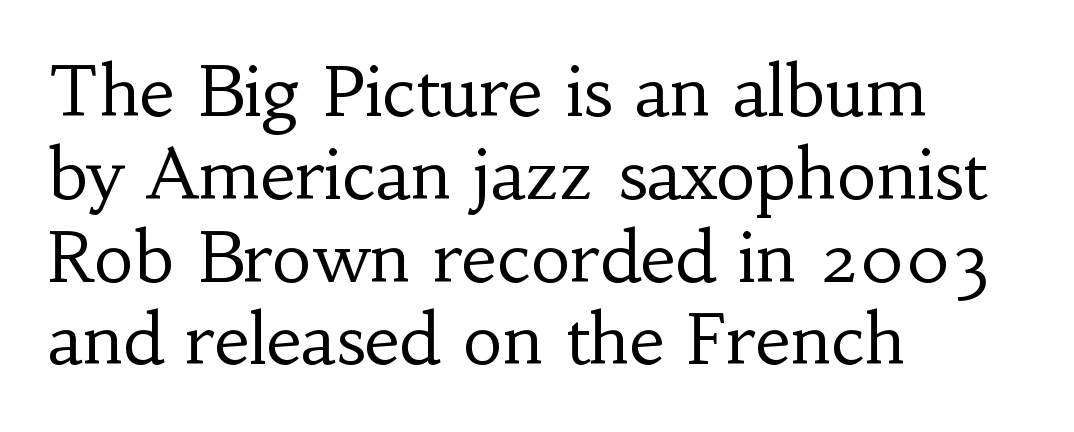
Q: Is the text bold? A: No.
Q: Is the text italic (slanted)? A: No, it is upright.
Q: Is the typeface a serif or a sans-serif typeface? A: Serif.
Q: Is the text underlined? A: No.
Q: How is the paragraph aligned? A: Left-aligned.
Q: Is the spacing between letters normal or unusually wide? A: Normal.
Q: Width (condensed, normal, or wide)? A: Normal.
Q: Stroke contrast? A: Low.
Q: x-height? A: Small.
Q: Monospaced? A: No.
